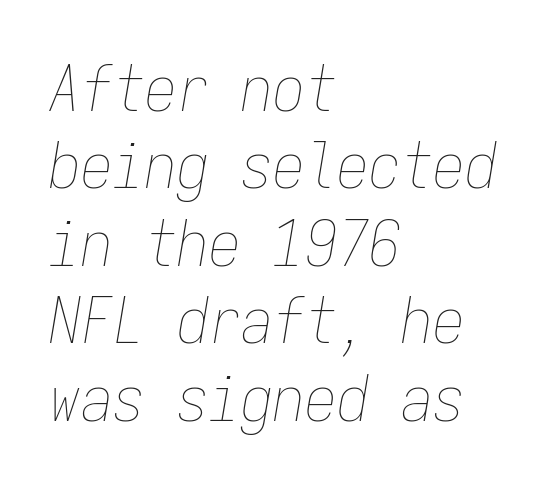
Q: Is the text bold? A: No.
Q: Is the text italic (slanted)? A: Yes, it leans right by about 9 degrees.
Q: Is the text underlined? A: No.
Q: How is the paragraph aligned? A: Left-aligned.
Q: Is the spacing between letters normal or unusually wide? A: Normal.
Q: Width (condensed, normal, or wide)? A: Condensed.
Q: Stroke contrast? A: Low.
Q: x-height? A: Medium.
Q: Monospaced? A: Yes.
